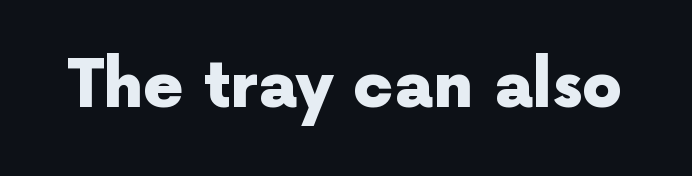
{"serif": "no", "italic": "no", "bold": "yes", "weight": "heavy", "width": "normal", "x_height": "medium", "monospaced": "no", "underline": "no", "letter_spacing": "normal", "letter_spacing_em": 0.0, "glyph_px": 64}
